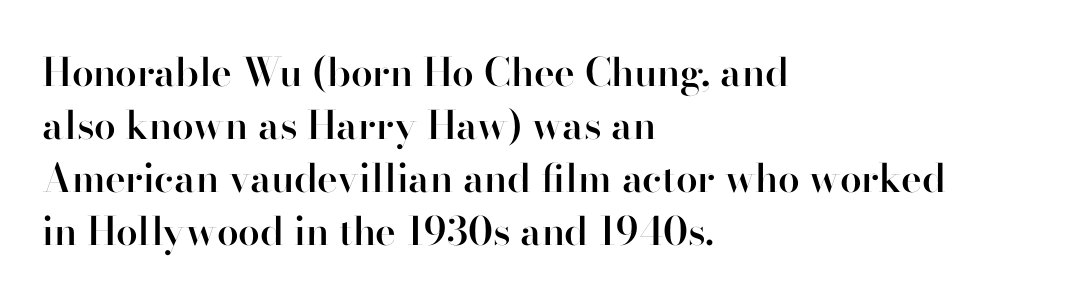
{"serif": "no", "italic": "no", "bold": "semi", "weight": "semibold", "width": "normal", "stroke_contrast": "high", "x_height": "small", "monospaced": "no", "underline": "no", "align": "left", "line_spacing": "normal", "line_spacing_ratio": 1.36, "letter_spacing": "normal", "letter_spacing_em": 0.0, "glyph_px": 39}
